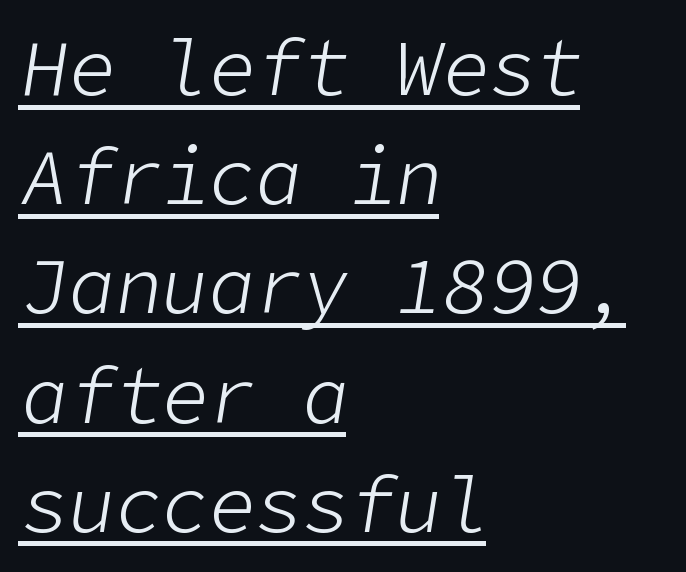
A student would call this left alignment; a typographer would say flush left, rag right. Every character sits at an angle, as italics do. Nobody touched the tracking dial on this one. Vertical stems look standard width or narrower in stroke. Whoever set this chose a conventional vertical rhythm.
